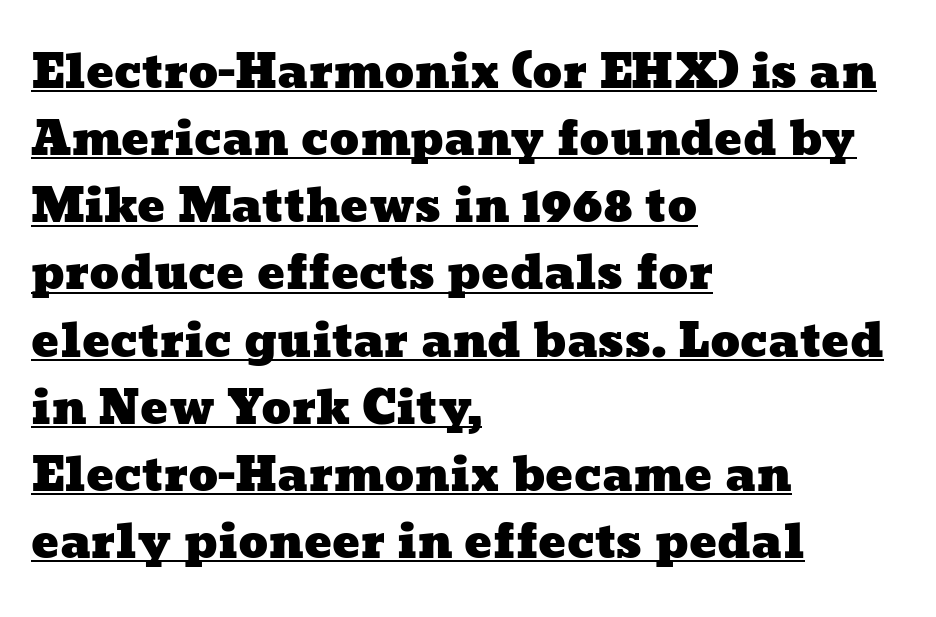
The image shows 46 px wide type; set left-aligned, normal line spacing (1.46x), normal letter spacing, underlined; low stroke contrast and a medium x-height.
